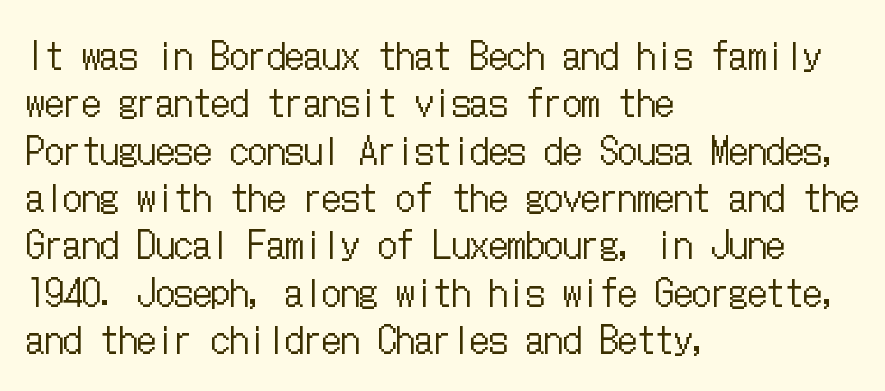
Q: Is the text bold? A: No.
Q: Is the text italic (slanted)? A: No, it is upright.
Q: Is the text underlined? A: No.
Q: How is the paragraph aligned? A: Left-aligned.
Q: Is the spacing between letters normal or unusually wide? A: Normal.
Q: Is the spacing between lines tight, normal or loose? A: Normal.
Q: Width (condensed, normal, or wide)? A: Condensed.
Q: Stroke contrast? A: Low.
Q: x-height? A: Medium.
